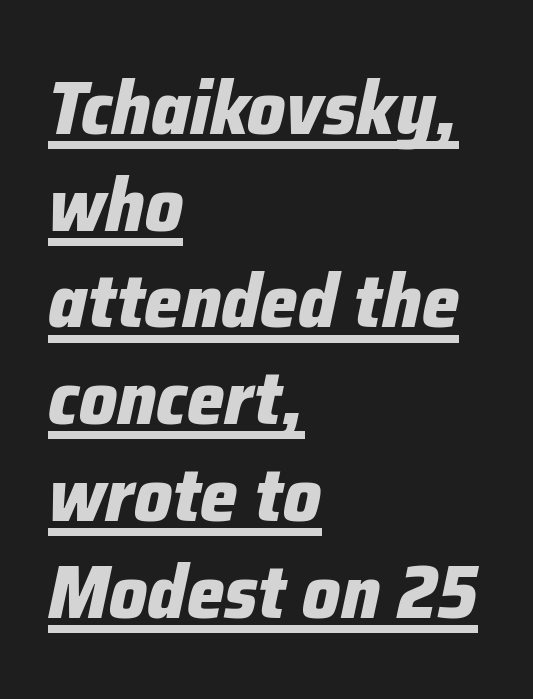
The image shows 75 px heavy type, italic (leaning right); set left-aligned, normal line spacing (1.29x), normal letter spacing, underlined; low stroke contrast and a medium x-height.
